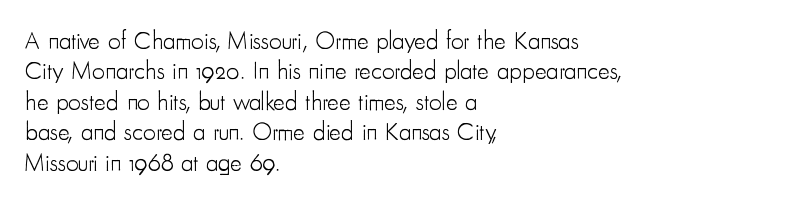
Nope, not italic — everything's standing straight. Only glyphs here, with clear space below each row. Leftover space on each line is placed entirely after the last word. The gaps between neighbouring characters are ordinary and unremarkable. A light-to-regular cut is what we see here.
